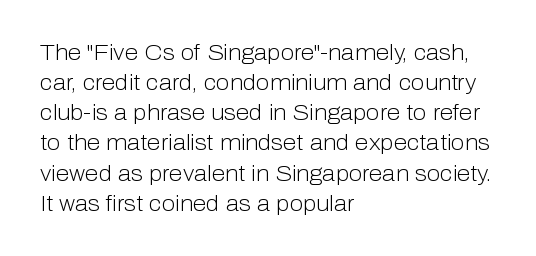
The letterforms sit shoulder to shoulder at normal distance. The space directly below the letters is spotless. Counters stay open thanks to moderate or lighter strokes. The vertical gap from one line to the next is medium. Ascenders rise straight up at ninety degrees. The ragged edge is on the right, which tells us the setting is flush left.
